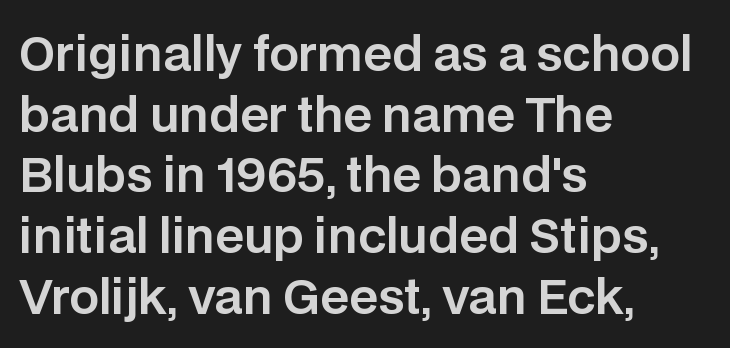
Q: Is the text italic (slanted)? A: No, it is upright.
Q: Is the typeface a serif or a sans-serif typeface? A: Sans-serif.
Q: Is the text underlined? A: No.
Q: How is the paragraph aligned? A: Left-aligned.
Q: Is the spacing between letters normal or unusually wide? A: Normal.
Q: Is the spacing between lines tight, normal or loose? A: Normal.
Q: Width (condensed, normal, or wide)? A: Normal.
Q: Stroke contrast? A: Low.
Q: x-height? A: Large.
Q: Monospaced? A: No.
